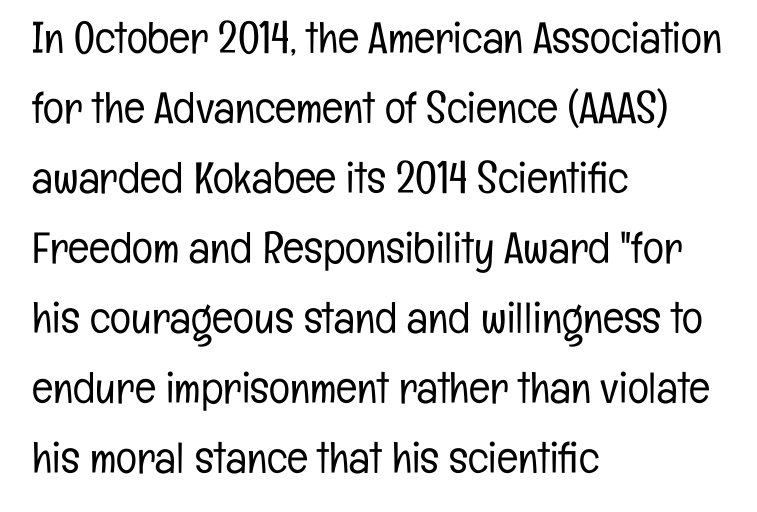
Counters stay open thanks to moderate or lighter strokes. The rendering uses natural spacing where letterforms have individual widths. The space directly below the letters is spotless. If you drew a line through each stem, it would be perfectly vertical. Regarding leading, the lines here are spaced in the standard way. The letterforms sit shoulder to shoulder at normal distance.
